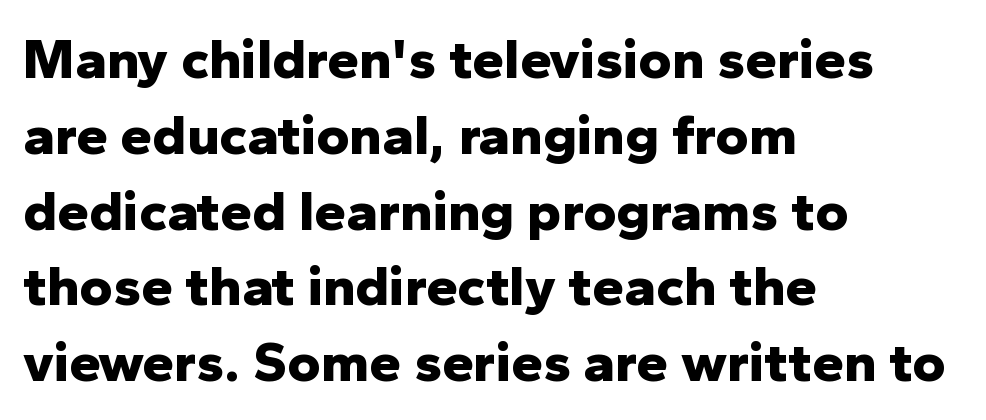
It's the straight-up-and-down kind of type. Nobody drew a line under any word here. In terms of weight, the rendering is a true, heavy bold. Alignment: flush left. Observe the absence of serifs on each vertical stroke in this sample. Is there much room between lines? A standard amount, neither cramped nor airy.
